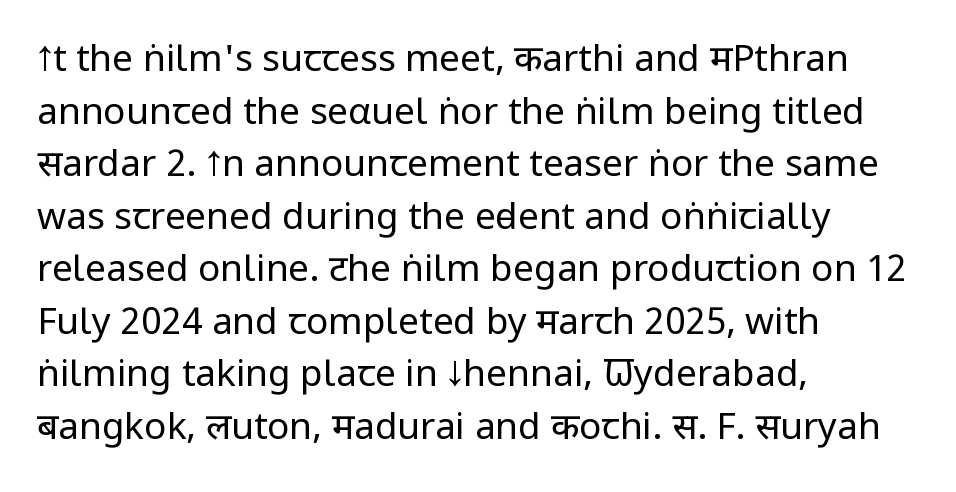
Q: Is the text bold? A: No.
Q: Is the text italic (slanted)? A: No, it is upright.
Q: Is the typeface a serif or a sans-serif typeface? A: Sans-serif.
Q: Is the text underlined? A: No.
Q: How is the paragraph aligned? A: Left-aligned.
Q: Is the spacing between letters normal or unusually wide? A: Normal.
Q: Is the spacing between lines tight, normal or loose? A: Normal.
Q: Width (condensed, normal, or wide)? A: Condensed.
Q: Stroke contrast? A: Low.
Q: x-height? A: Large.
Q: Monospaced? A: No.
